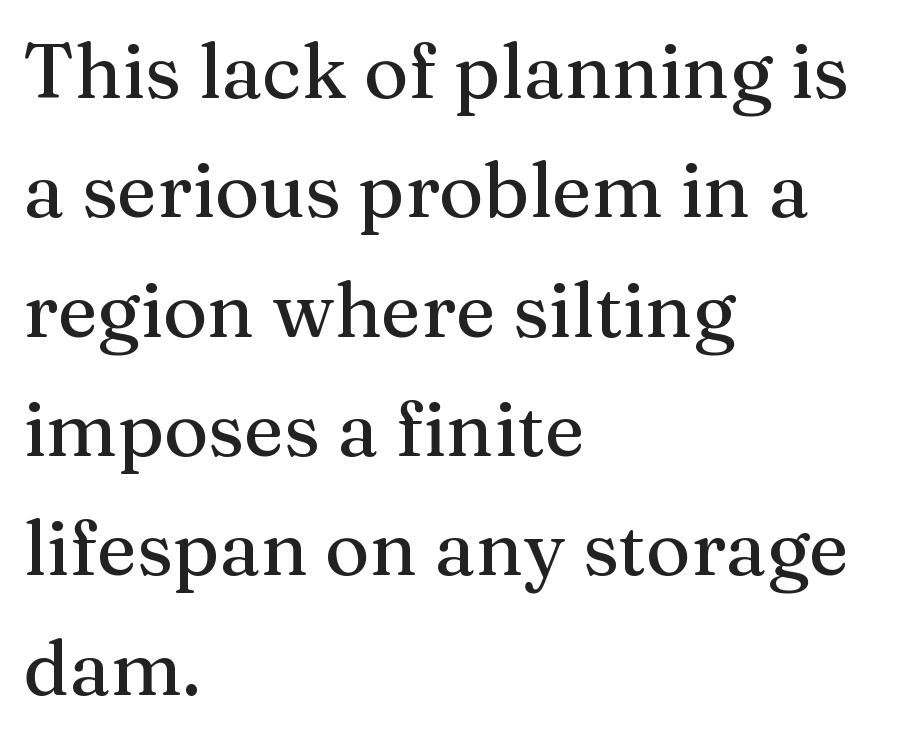
{"serif": "yes", "italic": "no", "width": "normal", "stroke_contrast": "medium", "x_height": "medium", "monospaced": "no", "underline": "no", "align": "left", "line_spacing": "normal", "line_spacing_ratio": 1.57, "letter_spacing": "normal", "letter_spacing_em": 0.0, "glyph_px": 76}
